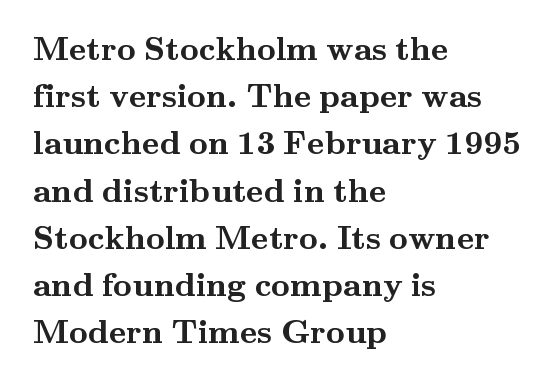
The image shows 33 px semibold, wide serif type, upright; set left-aligned, normal line spacing (1.43x), normal letter spacing, not underlined; medium stroke contrast and a small x-height.
